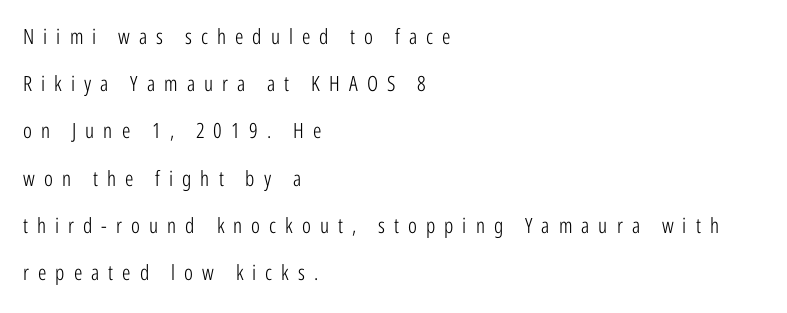
The image shows 21 px text type, upright; set left-aligned, loose line spacing (2.25x), unusually wide letter spacing (+0.43 em), not underlined.
